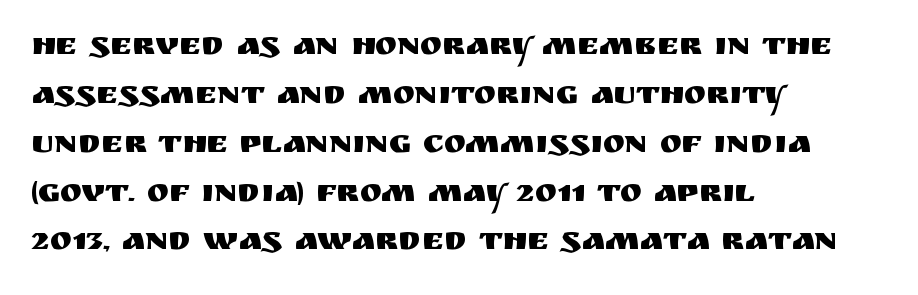
The image shows 33 px sans-serif type, upright; set left-aligned, normal line spacing (1.48x), normal letter spacing, not underlined; medium stroke contrast and a large x-height.
